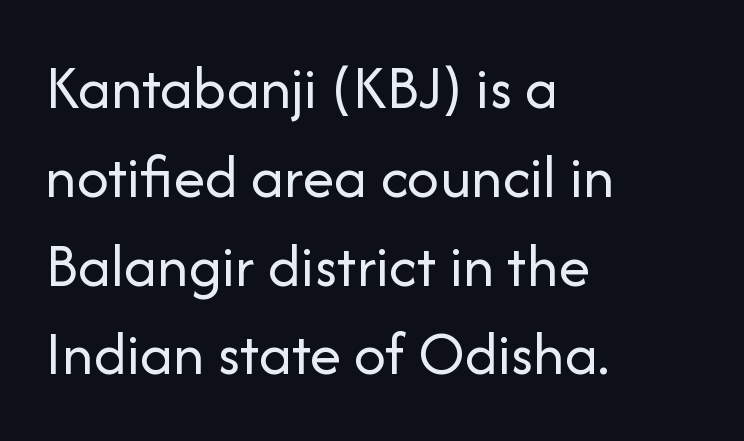
{"serif": "no", "italic": "no", "bold": "no", "weight": "regular", "width": "normal", "stroke_contrast": "low", "x_height": "medium", "monospaced": "no", "underline": "no", "align": "left", "line_spacing": "normal", "line_spacing_ratio": 1.41, "letter_spacing": "normal", "letter_spacing_em": 0.0, "glyph_px": 63}
